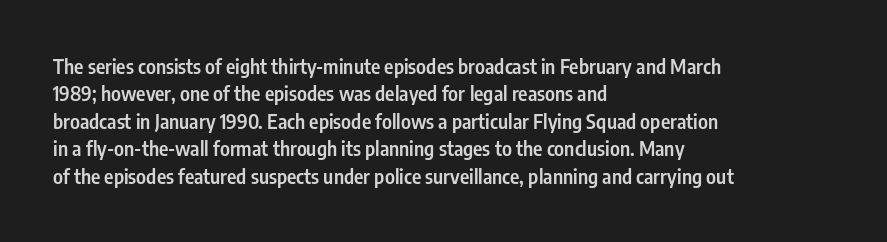
{"italic": "no", "bold": "semi", "underline": "no", "align": "left", "line_spacing": "normal", "line_spacing_ratio": 1.37, "letter_spacing": "normal", "letter_spacing_em": 0.0, "glyph_px": 20}
